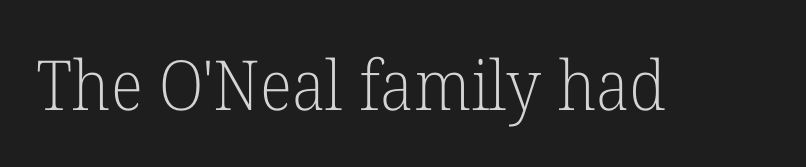
{"serif": "yes", "italic": "no", "bold": "no", "weight": "light", "width": "normal", "stroke_contrast": "low", "x_height": "medium", "monospaced": "no", "underline": "no", "letter_spacing": "normal", "letter_spacing_em": 0.0, "glyph_px": 69}
